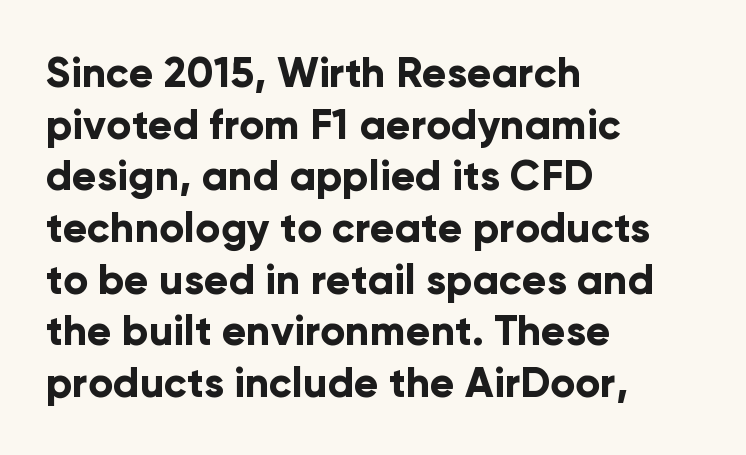
The image shows 41 px bold sans-serif type, upright; set left-aligned, normal line spacing (1.26x), normal letter spacing, not underlined; low stroke contrast and a medium x-height.
